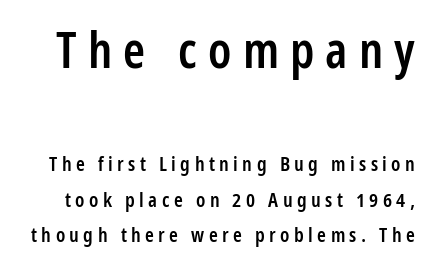
The image shows 50 px semibold, condensed sans-serif type, upright; set line spacing 1.78x, unusually wide letter spacing (+0.22 em), not underlined; the first (top) block is 2.5x larger; low stroke contrast and a medium x-height.
